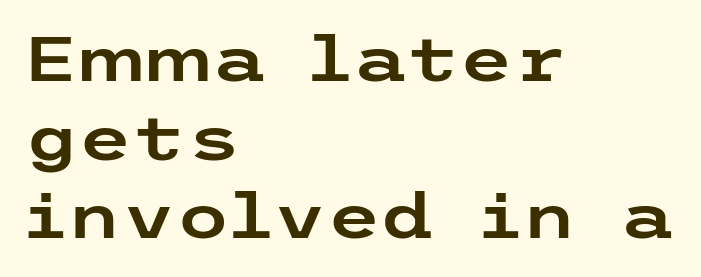
{"serif": "no", "italic": "no", "width": "wide", "stroke_contrast": "low", "x_height": "medium", "underline": "no", "align": "left", "line_spacing": "normal", "line_spacing_ratio": 1.27, "letter_spacing": "normal", "letter_spacing_em": 0.0, "glyph_px": 62}
